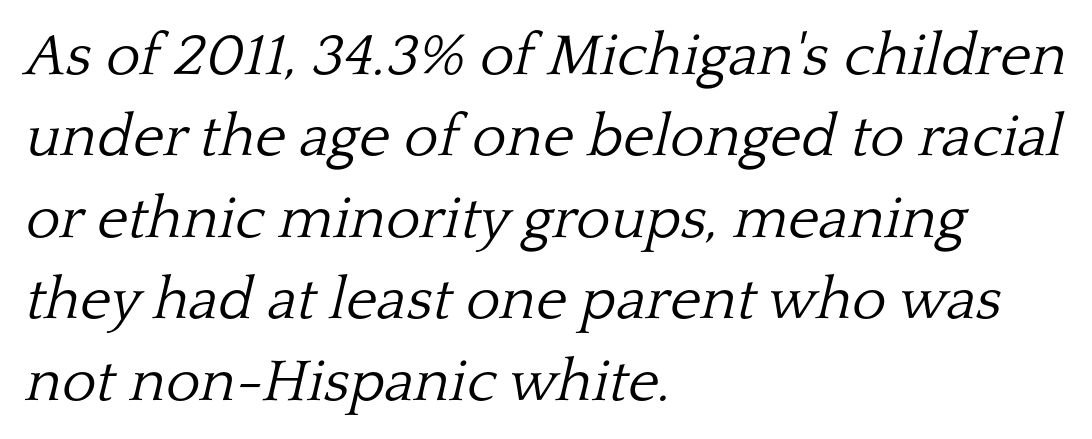
Q: Is the text bold? A: No.
Q: Is the text italic (slanted)? A: Yes, it leans right by about 13 degrees.
Q: Is the typeface a serif or a sans-serif typeface? A: Serif.
Q: Is the text underlined? A: No.
Q: How is the paragraph aligned? A: Left-aligned.
Q: Is the spacing between letters normal or unusually wide? A: Normal.
Q: Is the spacing between lines tight, normal or loose? A: Normal.
Q: Width (condensed, normal, or wide)? A: Normal.
Q: Stroke contrast? A: Low.
Q: x-height? A: Medium.
Q: Monospaced? A: No.
